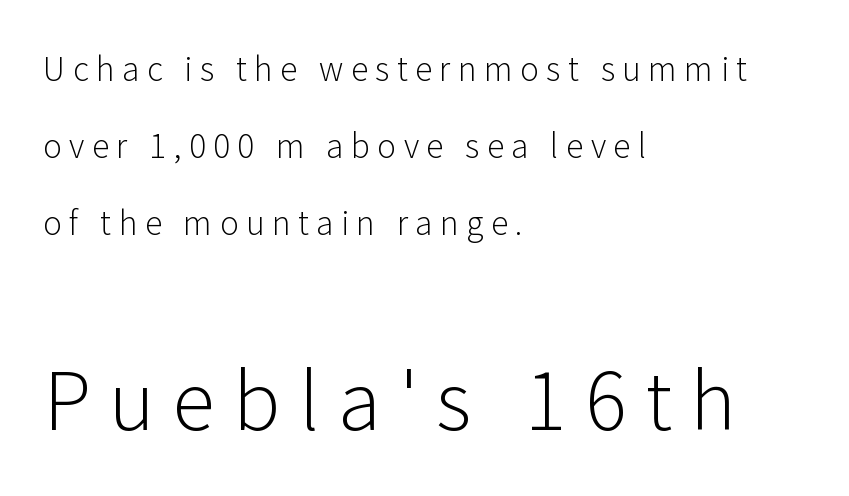
Check where the strokes stop: nothing finishes them off — pure sans. The composition opens small and finishes big. The letters advance in unequal steps, a hallmark of proportional type. Check under the words: just untouched page. These lines stack with their left ends in a neat column.
